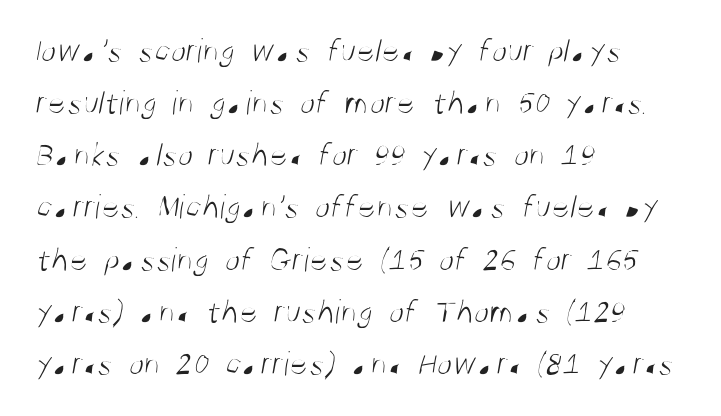
Q: Is the text bold? A: No.
Q: Is the typeface a serif or a sans-serif typeface? A: Sans-serif.
Q: Is the text underlined? A: No.
Q: How is the paragraph aligned? A: Left-aligned.
Q: Is the spacing between letters normal or unusually wide? A: Normal.
Q: Is the spacing between lines tight, normal or loose? A: Normal.
Q: Width (condensed, normal, or wide)? A: Condensed.
Q: Stroke contrast? A: Medium.
Q: x-height? A: Large.
Q: Monospaced? A: No.
